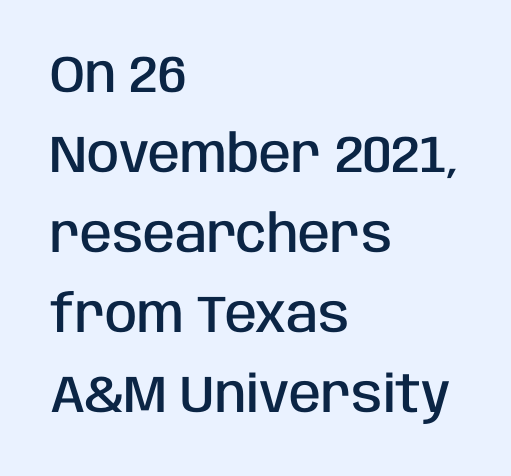
Letter spacing: default. Nope, not italic — everything's standing straight. A sans-serif font was chosen for this passage. A typesetter would call this proportional, since set widths differ per character. If you measured baseline to baseline, you'd find a middling distance.
